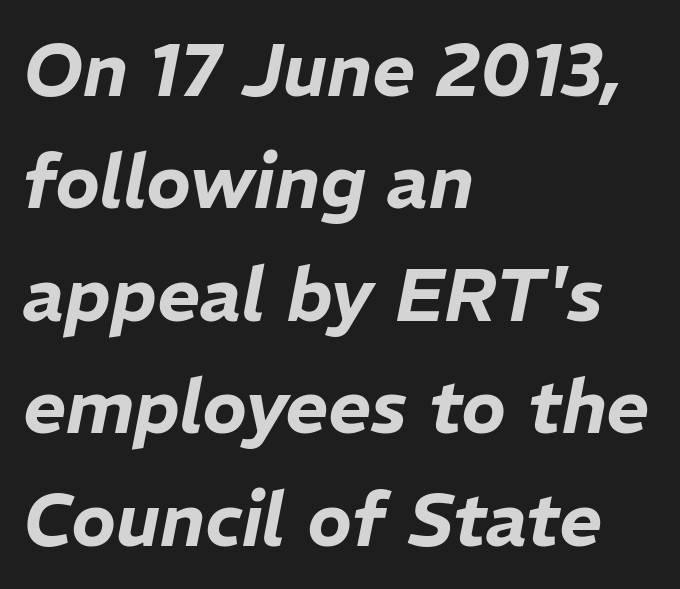
The image shows 74 px text type, italic (leaning right); set left-aligned, normal line spacing (1.52x), normal letter spacing, not underlined; low stroke contrast and a medium x-height.
